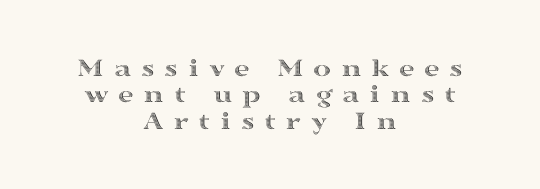
Q: Is the text italic (slanted)? A: No, it is upright.
Q: Is the text underlined? A: No.
Q: How is the paragraph aligned? A: Centered.
Q: Is the spacing between letters normal or unusually wide? A: Unusually wide.
Q: Is the spacing between lines tight, normal or loose? A: Tight.
